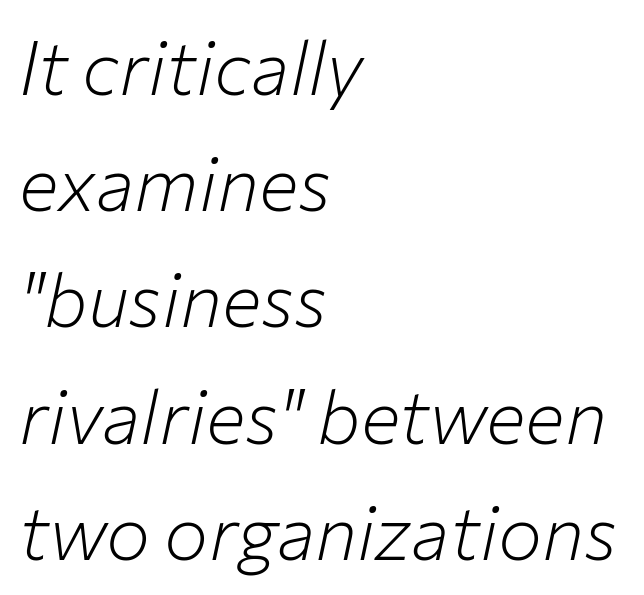
The image shows 74 px light type, italic (leaning right); set left-aligned, normal line spacing (1.57x), normal letter spacing, not underlined; low stroke contrast and a medium x-height.
